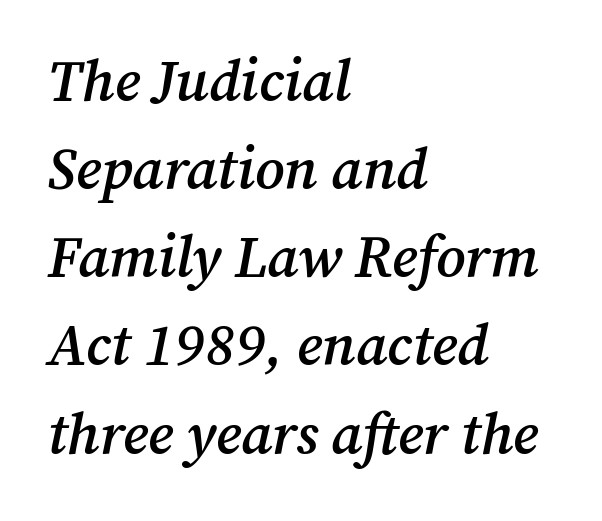
The image shows 58 px semibold serif type, italic (leaning right); set left-aligned, normal line spacing (1.52x), normal letter spacing, not underlined; medium stroke contrast and a medium x-height.
